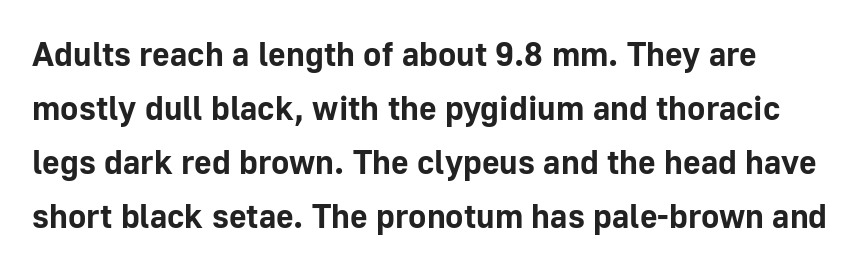
The image shows 34 px bold sans-serif type, upright; set normal line spacing (1.59x), normal letter spacing, not underlined; low stroke contrast and a medium x-height.
